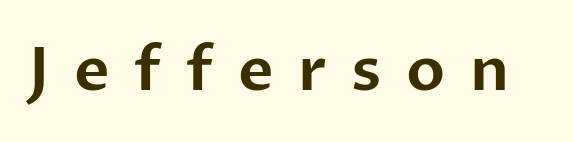
Q: Is the text italic (slanted)? A: No, it is upright.
Q: Is the typeface a serif or a sans-serif typeface? A: Sans-serif.
Q: Is the text underlined? A: No.
Q: Is the spacing between letters normal or unusually wide? A: Unusually wide.
Q: Width (condensed, normal, or wide)? A: Normal.
Q: Stroke contrast? A: Low.
Q: x-height? A: Medium.
Q: Monospaced? A: No.
